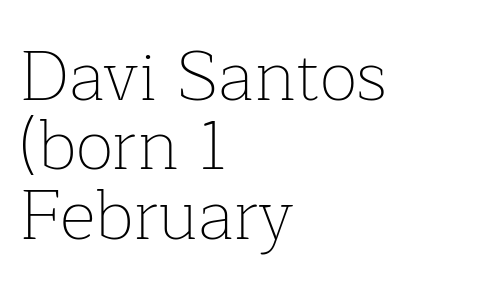
The leading is snug, giving the passage a crowded texture. Just letters on the line, the space beneath them empty. The letterforms sit shoulder to shoulder at normal distance. The strokes carry an ordinary text weight at most. Here the designer chose a conventional face with non-uniform glyph widths. Note: serifs present on the glyphs.
